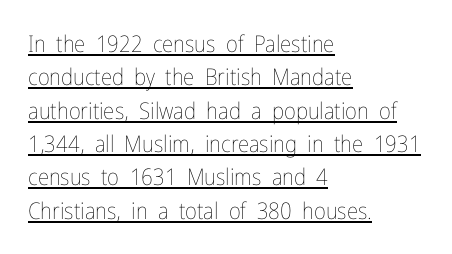
The vertical gap from one line to the next is medium. The characters are drawn with everyday or finer stroke widths. The specimen includes a rule beneath the text block's lines. The gaps between neighbouring characters are ordinary and unremarkable. These lines stack with their left ends in a neat column. This is roman type, the default non-slanted kind.
